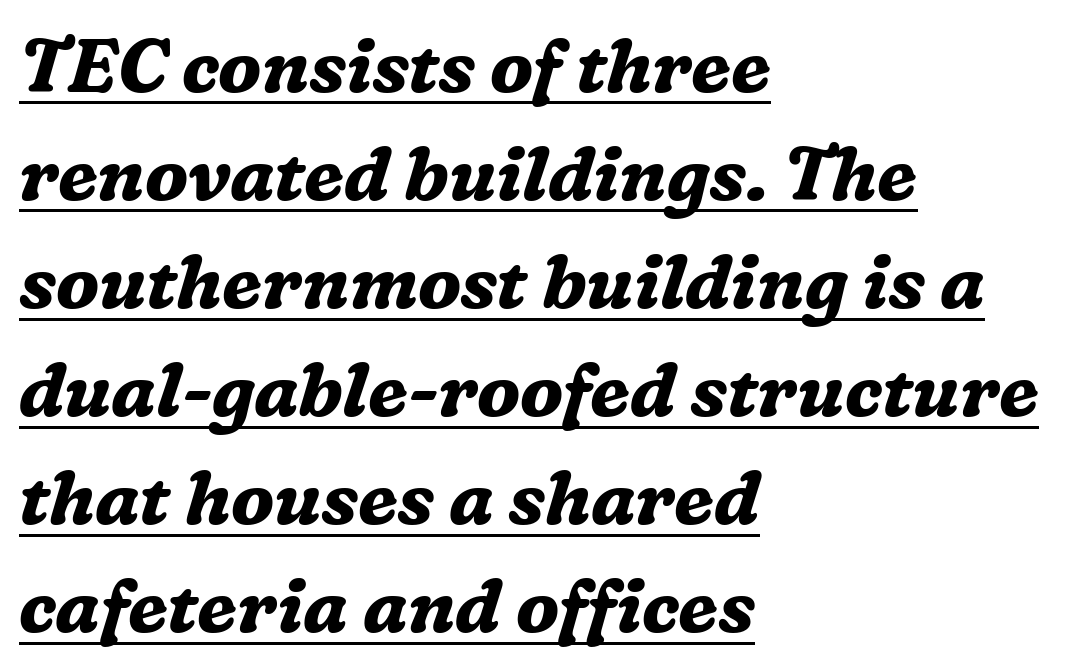
The rendering uses the underline text-decoration. The font's italic variant was chosen for this text. Is this a fixed-width face? No — the glyphs have proportional, varying widths. This is heavy type, rendered in bold. Leading matches the norm, producing a regular column. The letters carry serifs — small finishing strokes at the ends of their stems.
